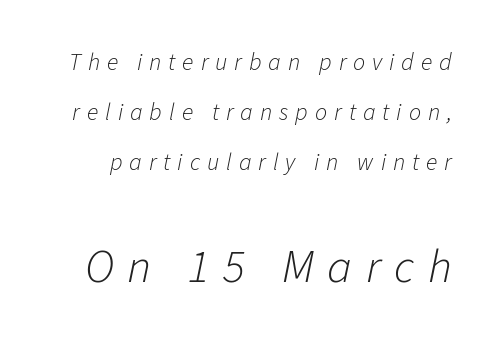
The image shows 47 px light type, italic (leaning right); set loose line spacing (2.09x), unusually wide letter spacing (+0.29 em), not underlined; the second (bottom) block is 1.96x larger; low stroke contrast and a medium x-height.
